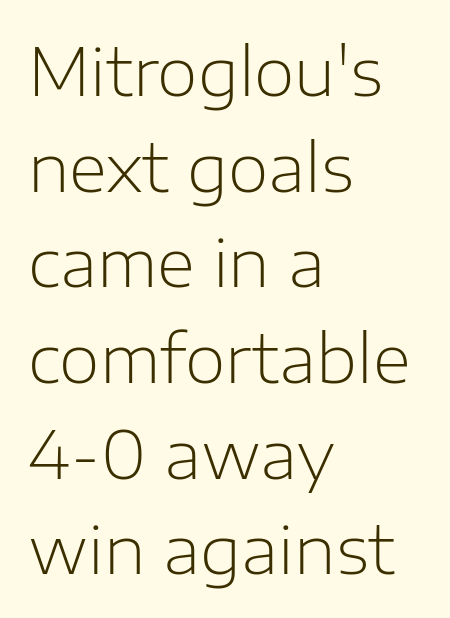
Q: Is the text bold? A: No.
Q: Is the text italic (slanted)? A: No, it is upright.
Q: Is the typeface a serif or a sans-serif typeface? A: Sans-serif.
Q: Is the text underlined? A: No.
Q: How is the paragraph aligned? A: Left-aligned.
Q: Is the spacing between letters normal or unusually wide? A: Normal.
Q: Is the spacing between lines tight, normal or loose? A: Normal.
Q: Width (condensed, normal, or wide)? A: Normal.
Q: Stroke contrast? A: Low.
Q: x-height? A: Medium.
Q: Monospaced? A: No.
